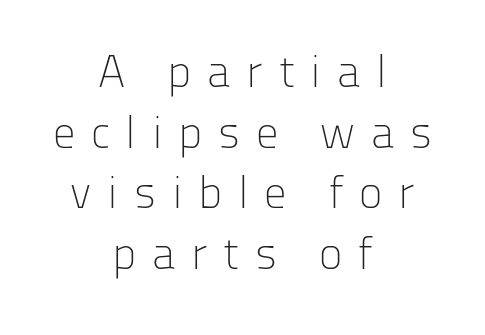
{"serif": "no", "italic": "no", "bold": "no", "weight": "light", "width": "normal", "stroke_contrast": "low", "x_height": "medium", "monospaced": "no", "underline": "no", "align": "center", "line_spacing": "normal", "line_spacing_ratio": 1.35, "letter_spacing": "wide", "letter_spacing_em": 0.35, "glyph_px": 45}
